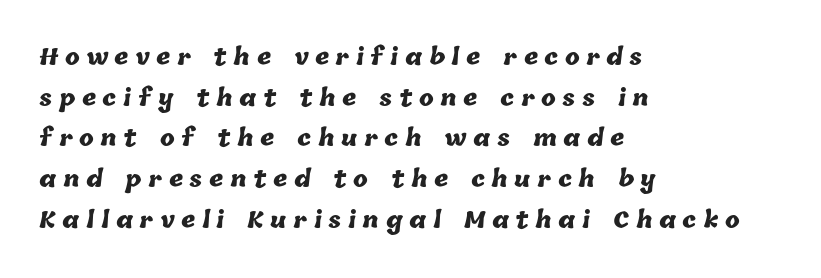
{"bold": "yes", "underline": "no", "align": "left", "line_spacing_ratio": 1.85, "letter_spacing": "wide", "letter_spacing_em": 0.3, "glyph_px": 22}
